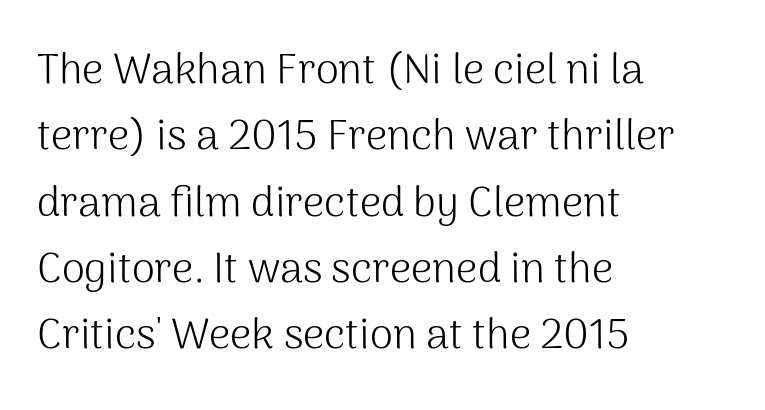
A bare baseline throughout the passage. Successive baselines arrive at the customary interval. This sample has the flowing, uneven cadence of proportional lettering. Does the copy run flush right? No — it runs flush left. The type family on display is of the sans-serif kind. Vertical stems look standard width or narrower in stroke.
